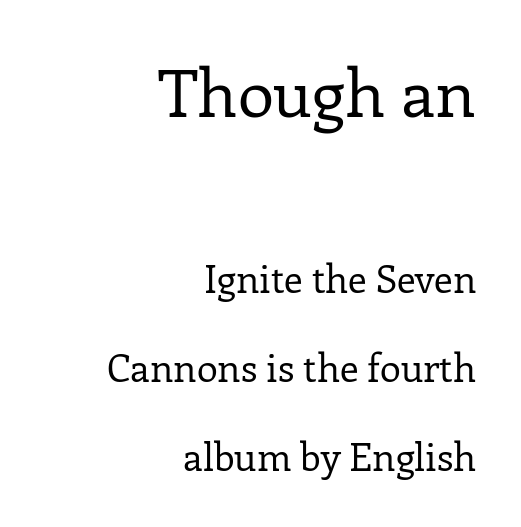
The image shows 66 px regular-weight serif type, upright; set right-aligned, loose line spacing (2.34x), normal letter spacing, not underlined; the first (top) block is 1.74x larger; low stroke contrast and a medium x-height.
